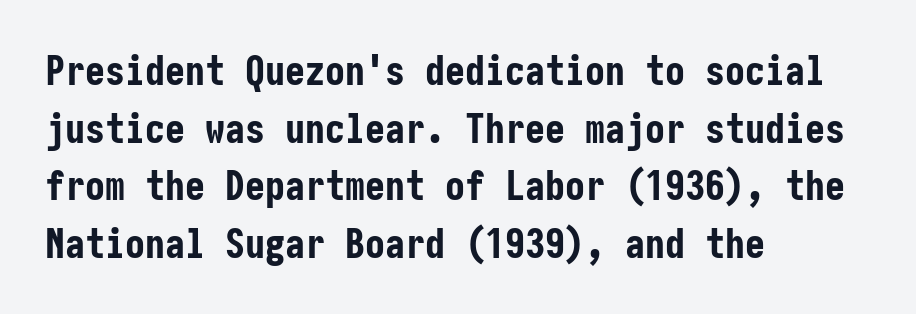
Q: Is the text bold? A: Yes.
Q: Is the text italic (slanted)? A: No, it is upright.
Q: Is the typeface a serif or a sans-serif typeface? A: Sans-serif.
Q: Is the text underlined? A: No.
Q: How is the paragraph aligned? A: Left-aligned.
Q: Is the spacing between letters normal or unusually wide? A: Normal.
Q: Is the spacing between lines tight, normal or loose? A: Normal.
Q: Width (condensed, normal, or wide)? A: Condensed.
Q: Stroke contrast? A: Low.
Q: x-height? A: Medium.
